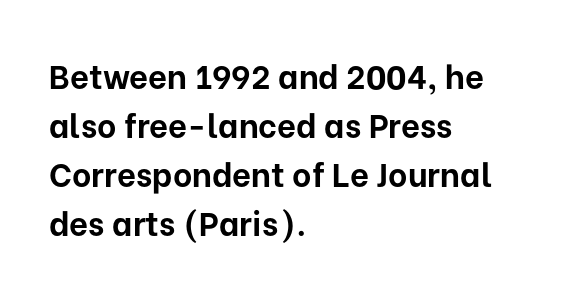
Q: Is the text bold? A: Yes.
Q: Is the text italic (slanted)? A: No, it is upright.
Q: Is the typeface a serif or a sans-serif typeface? A: Sans-serif.
Q: Is the text underlined? A: No.
Q: How is the paragraph aligned? A: Left-aligned.
Q: Is the spacing between letters normal or unusually wide? A: Normal.
Q: Is the spacing between lines tight, normal or loose? A: Normal.
Q: Width (condensed, normal, or wide)? A: Normal.
Q: Stroke contrast? A: Low.
Q: x-height? A: Medium.
Q: Monospaced? A: No.
